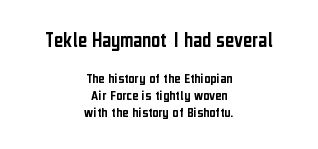
The image shows 22 px text type, upright; set centered, tight line spacing (1.13x), normal letter spacing, not underlined; the first (top) block is 1.47x larger.
